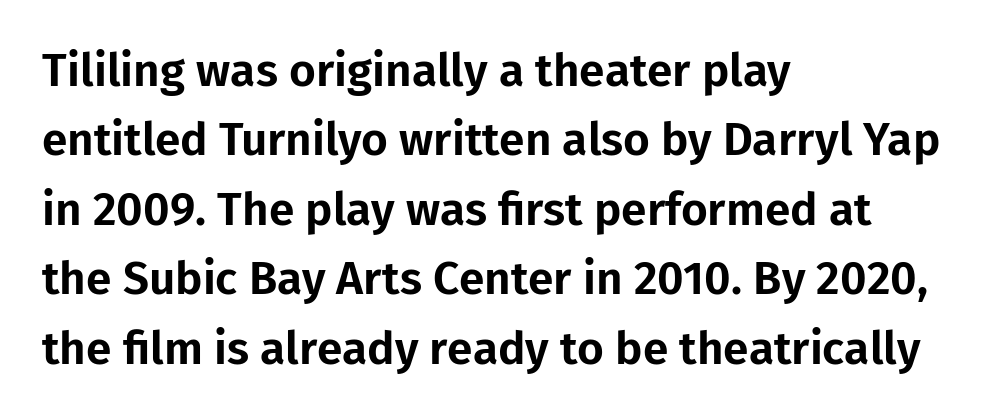
{"serif": "no", "italic": "no", "width": "normal", "stroke_contrast": "low", "x_height": "medium", "monospaced": "no", "underline": "no", "align": "left", "line_spacing": "normal", "line_spacing_ratio": 1.51, "letter_spacing": "normal", "letter_spacing_em": 0.0, "glyph_px": 46}
